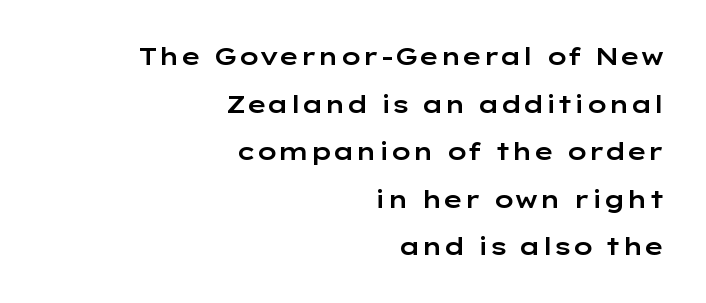
Q: Is the text italic (slanted)? A: No, it is upright.
Q: Is the text underlined? A: No.
Q: How is the paragraph aligned? A: Right-aligned.
Q: Is the spacing between letters normal or unusually wide? A: Normal.
Q: Is the spacing between lines tight, normal or loose? A: Loose.
